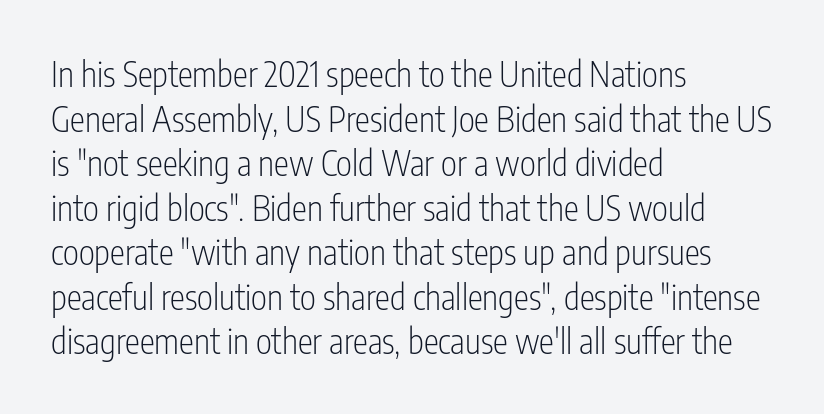
The image shows 34 px light, condensed sans-serif type, upright; set left-aligned, normal line spacing (1.31x), normal letter spacing, not underlined; low stroke contrast and a medium x-height.
